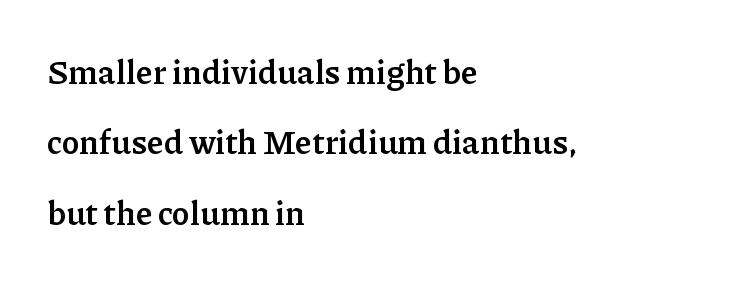
The type family on display is of the serif kind. Is this a fixed-width face? No — the glyphs have proportional, varying widths. What's the leading like? Stretched, with rows far apart. The zone under the glyphs is completely vacant.
